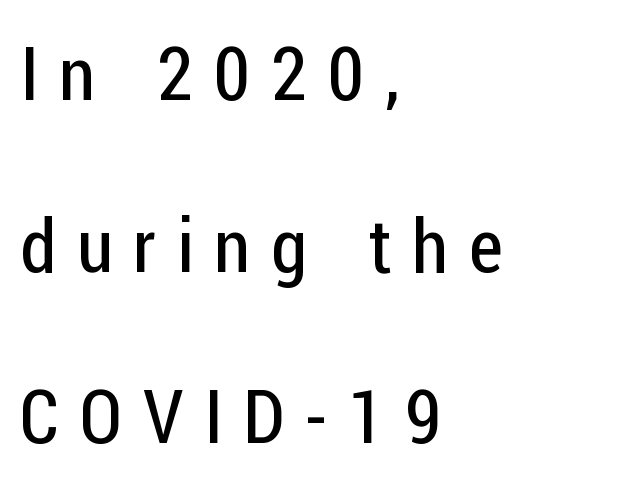
{"serif": "no", "italic": "no", "bold": "no", "weight": "regular", "width": "condensed", "stroke_contrast": "low", "x_height": "medium", "monospaced": "no", "underline": "no", "align": "left", "line_spacing": "loose", "line_spacing_ratio": 2.32, "letter_spacing": "wide", "letter_spacing_em": 0.28, "glyph_px": 74}
